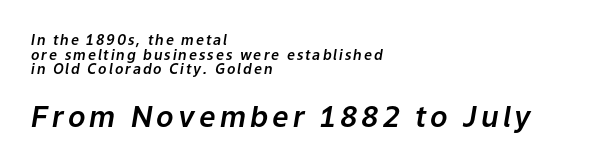
Q: Is the text italic (slanted)? A: Yes, it leans right by about 9 degrees.
Q: Is the text underlined? A: No.
Q: How is the paragraph aligned? A: Left-aligned.
Q: Is the spacing between lines tight, normal or loose? A: Tight.
Q: Which block of text is set in a larger size, the first (top) or the second (bottom)? A: The second (bottom) one.
Q: Width (condensed, normal, or wide)? A: Normal.
Q: Stroke contrast? A: Low.
Q: x-height? A: Medium.
Q: Monospaced? A: No.
